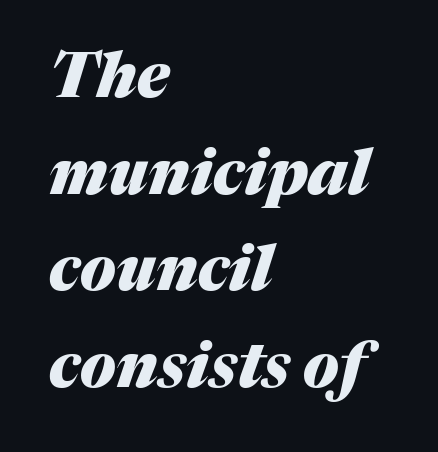
{"italic": "yes", "lean": "right", "slant_degrees": 17, "bold": "yes", "weight": "heavy", "width": "normal", "stroke_contrast": "medium", "x_height": "medium", "monospaced": "no", "underline": "no", "align": "left", "line_spacing": "normal", "line_spacing_ratio": 1.56, "letter_spacing": "normal", "letter_spacing_em": 0.0, "glyph_px": 62}
